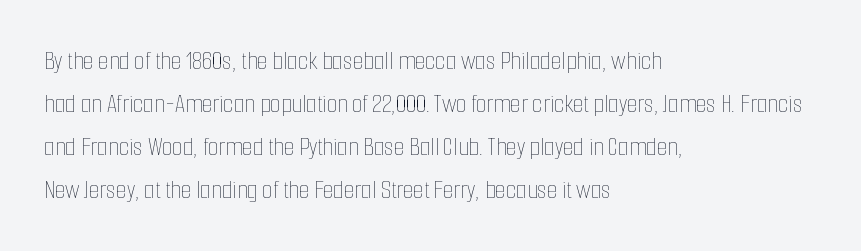
{"italic": "no", "bold": "no", "underline": "no", "align": "left", "line_spacing": "normal", "line_spacing_ratio": 1.59, "letter_spacing": "normal", "letter_spacing_em": 0.0, "glyph_px": 27}
